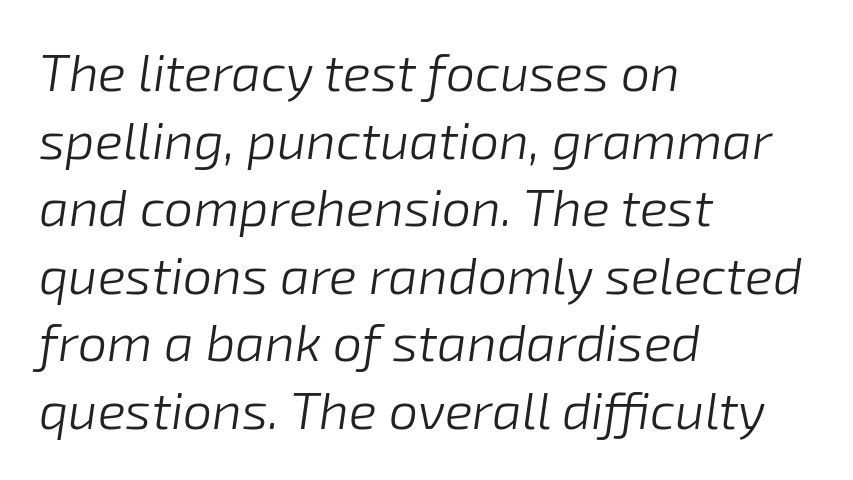
{"italic": "yes", "lean": "right", "slant_degrees": 8, "bold": "no", "weight": "light", "width": "normal", "stroke_contrast": "low", "x_height": "medium", "monospaced": "no", "underline": "no", "align": "left", "line_spacing": "normal", "line_spacing_ratio": 1.3, "letter_spacing": "normal", "letter_spacing_em": 0.0, "glyph_px": 52}
